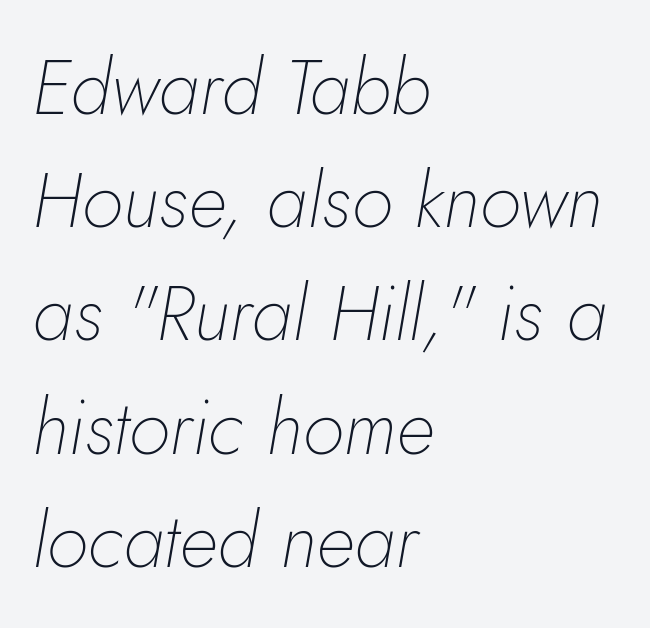
Q: Is the text bold? A: No.
Q: Is the text italic (slanted)? A: Yes, it leans right by about 5 degrees.
Q: Is the text underlined? A: No.
Q: How is the paragraph aligned? A: Left-aligned.
Q: Is the spacing between letters normal or unusually wide? A: Normal.
Q: Is the spacing between lines tight, normal or loose? A: Normal.
Q: Width (condensed, normal, or wide)? A: Normal.
Q: Stroke contrast? A: Low.
Q: x-height? A: Small.
Q: Monospaced? A: No.
